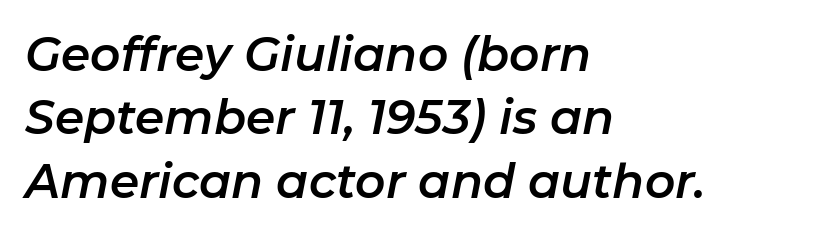
Q: Is the text italic (slanted)? A: Yes, it leans right by about 11 degrees.
Q: Is the text underlined? A: No.
Q: How is the paragraph aligned? A: Left-aligned.
Q: Is the spacing between letters normal or unusually wide? A: Normal.
Q: Is the spacing between lines tight, normal or loose? A: Normal.
Q: Width (condensed, normal, or wide)? A: Normal.
Q: Stroke contrast? A: Low.
Q: x-height? A: Medium.
Q: Monospaced? A: No.
